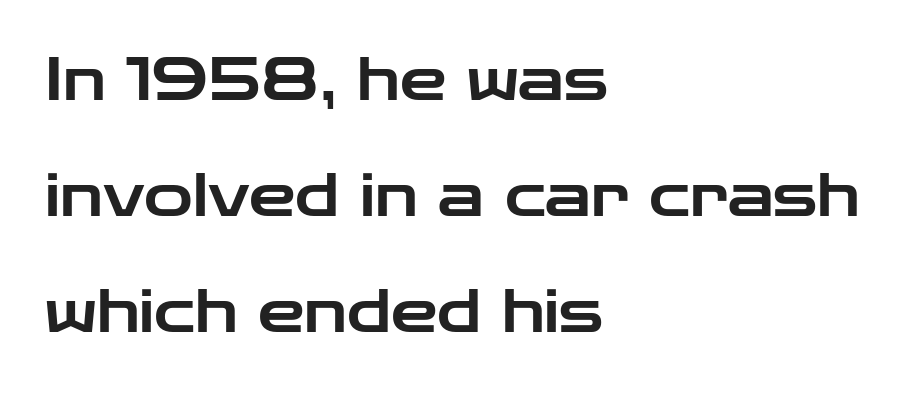
{"serif": "no", "italic": "no", "width": "wide", "stroke_contrast": "low", "x_height": "medium", "monospaced": "no", "underline": "no", "align": "left", "line_spacing": "loose", "line_spacing_ratio": 1.97, "letter_spacing": "normal", "letter_spacing_em": 0.0, "glyph_px": 59}
